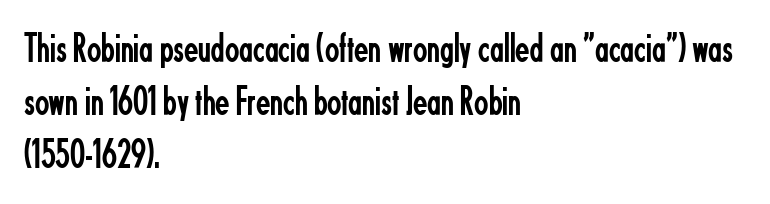
Q: Is the text bold? A: No.
Q: Is the text italic (slanted)? A: No, it is upright.
Q: Is the typeface a serif or a sans-serif typeface? A: Sans-serif.
Q: Is the text underlined? A: No.
Q: How is the paragraph aligned? A: Left-aligned.
Q: Is the spacing between letters normal or unusually wide? A: Normal.
Q: Is the spacing between lines tight, normal or loose? A: Normal.
Q: Width (condensed, normal, or wide)? A: Condensed.
Q: Stroke contrast? A: Low.
Q: x-height? A: Small.
Q: Monospaced? A: No.
